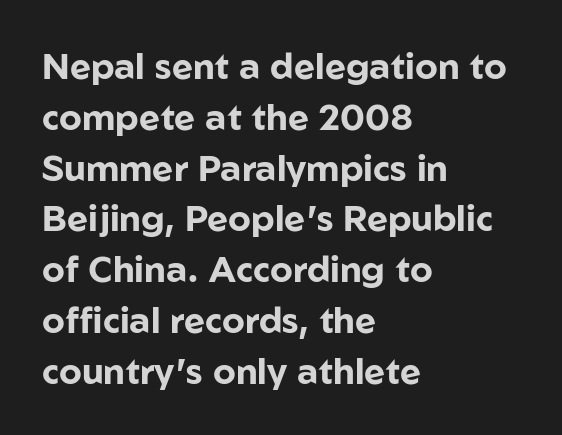
The image shows 36 px bold sans-serif type, upright; set left-aligned, normal line spacing (1.41x), normal letter spacing, not underlined; low stroke contrast and a medium x-height.
